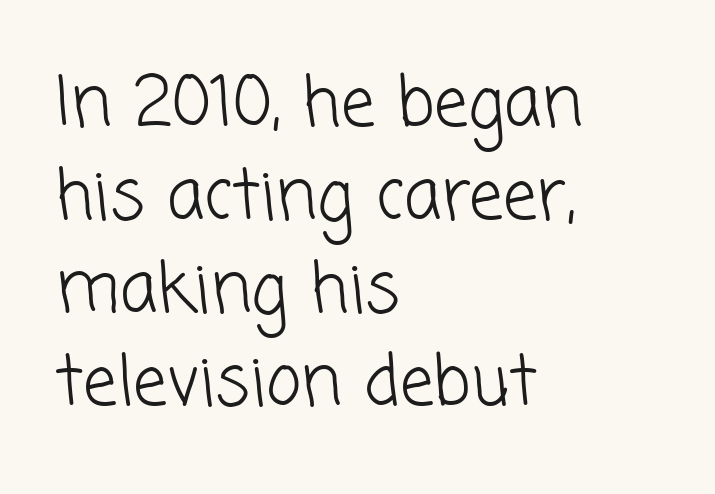
The image shows 68 px light sans-serif type; set left-aligned, normal line spacing (1.37x), normal letter spacing, not underlined; low stroke contrast and a medium x-height.
